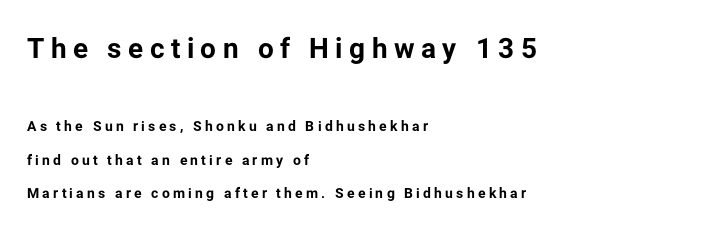
Q: Is the text bold? A: Yes.
Q: Is the text italic (slanted)? A: No, it is upright.
Q: Is the typeface a serif or a sans-serif typeface? A: Sans-serif.
Q: Is the text underlined? A: No.
Q: How is the paragraph aligned? A: Left-aligned.
Q: Is the spacing between letters normal or unusually wide? A: Unusually wide.
Q: Is the spacing between lines tight, normal or loose? A: Loose.
Q: Which block of text is set in a larger size, the first (top) or the second (bottom)? A: The first (top) one.
Q: Width (condensed, normal, or wide)? A: Normal.
Q: Stroke contrast? A: Low.
Q: x-height? A: Medium.
Q: Monospaced? A: No.
